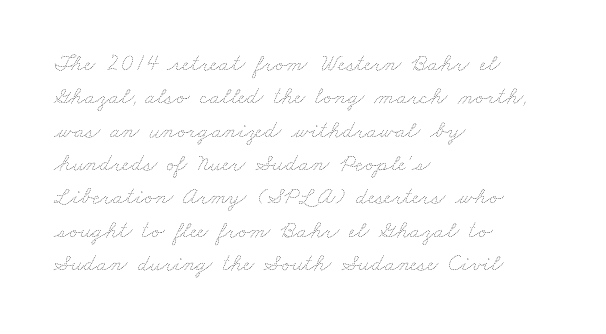
Vertical spacing — default. If you drew a ruler down the left edge, every line would touch it. Stems here are at most as thick as an everyday book face. Is the letter spacing exaggerated? No — it looks like the ordinary default.
